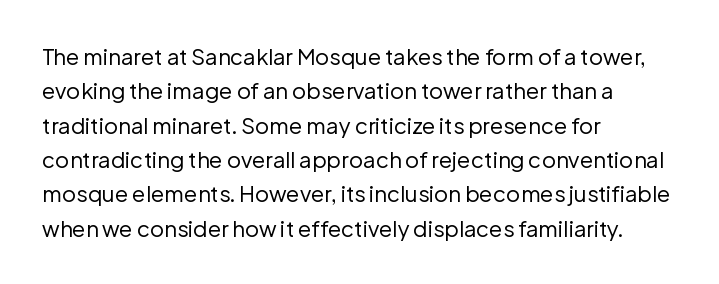
The image shows 22 px text type, upright; set left-aligned, normal line spacing (1.56x), normal letter spacing, not underlined.
